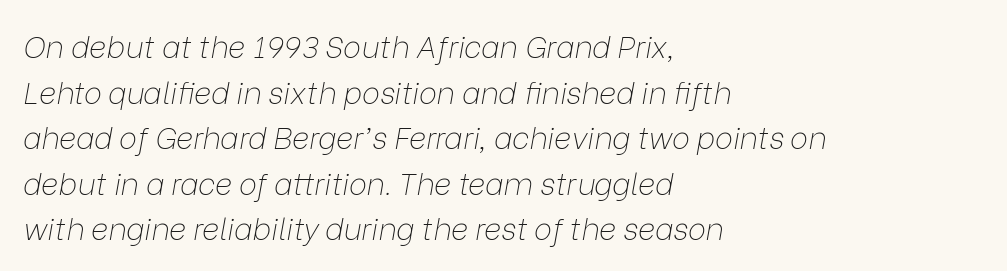
{"italic": "yes", "lean": "right", "slant_degrees": 9, "bold": "no", "weight": "thin", "width": "normal", "stroke_contrast": "low", "x_height": "medium", "monospaced": "no", "underline": "no", "align": "left", "line_spacing": "normal", "line_spacing_ratio": 1.52, "letter_spacing": "normal", "letter_spacing_em": 0.0, "glyph_px": 30}
